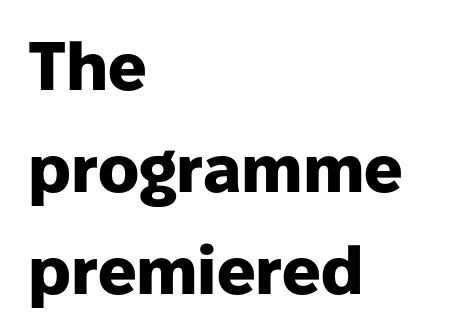
The line-height multiplier appears to be the usual default. Honestly, there is no underline to notice here at all. The rendering uses natural spacing where letterforms have individual widths. If you drew a line through each stem, it would be perfectly vertical. Typographic density is high because the face is bold.
